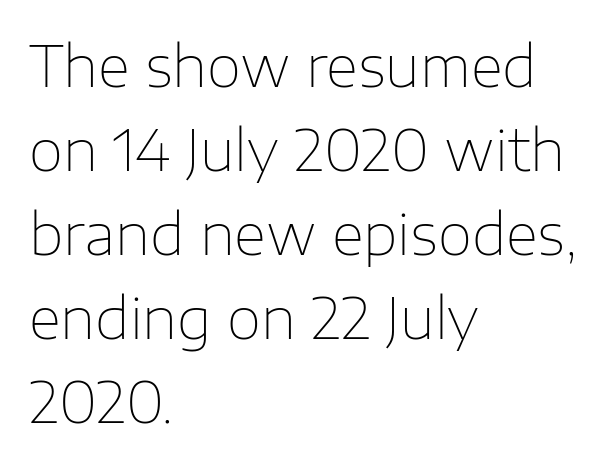
The lines sit at an ordinary, default distance from one another. The foot of each line stays bare and open. The type is set solid horizontally, with unmodified tracking. In terms of letterform style, serifs are entirely absent. Each letter keeps its own natural width here, so spacing adapts to shape.
